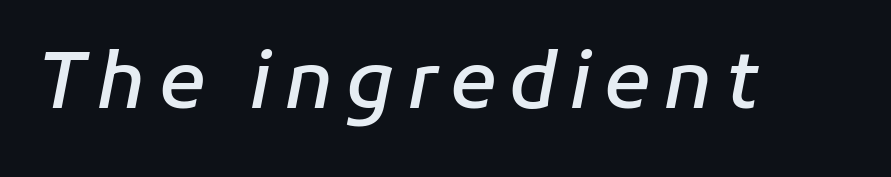
Q: Is the text bold? A: Semi-bold.
Q: Is the text italic (slanted)? A: Yes, it leans right by about 11 degrees.
Q: Is the text underlined? A: No.
Q: Width (condensed, normal, or wide)? A: Normal.
Q: Stroke contrast? A: Low.
Q: x-height? A: Medium.
Q: Monospaced? A: No.
